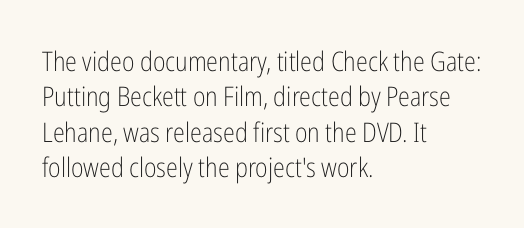
{"italic": "no", "bold": "no", "underline": "no", "align": "left", "line_spacing": "normal", "line_spacing_ratio": 1.31, "letter_spacing": "normal", "letter_spacing_em": 0.0, "glyph_px": 27}
